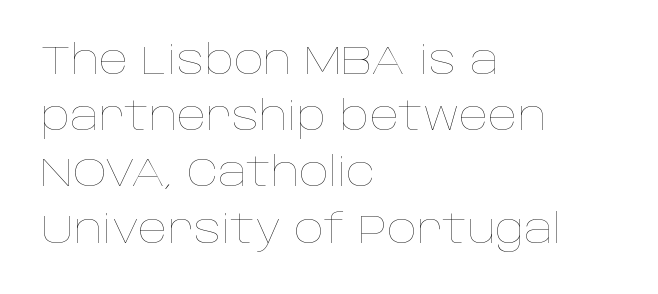
Q: Is the text bold? A: No.
Q: Is the text italic (slanted)? A: No, it is upright.
Q: Is the text underlined? A: No.
Q: How is the paragraph aligned? A: Left-aligned.
Q: Is the spacing between letters normal or unusually wide? A: Normal.
Q: Is the spacing between lines tight, normal or loose? A: Normal.
Q: Width (condensed, normal, or wide)? A: Normal.
Q: Stroke contrast? A: Low.
Q: x-height? A: Large.
Q: Monospaced? A: No.
